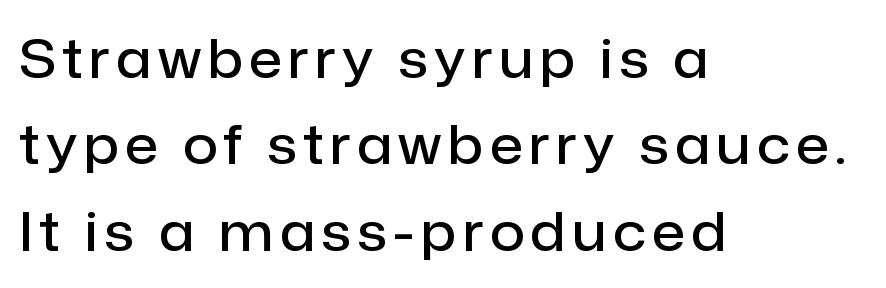
{"serif": "no", "italic": "no", "bold": "semi", "weight": "semibold", "width": "normal", "stroke_contrast": "low", "x_height": "medium", "monospaced": "no", "underline": "no", "align": "left", "line_spacing": "normal", "line_spacing_ratio": 1.6, "glyph_px": 54}
